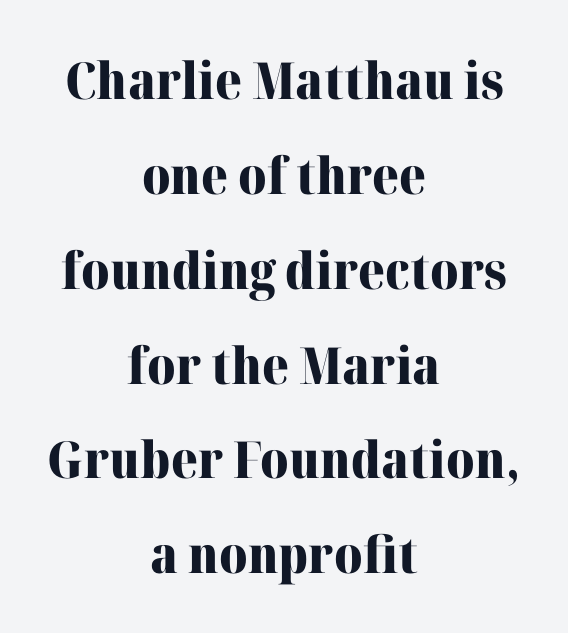
The letters sit at their default tracking, neither squeezed nor spread. Varying glyph widths throughout — classic text-font behaviour. Does the copy run flush right? No — it is centered line by line. Letters rest on an invisible, unmarked baseline. A roman cut, with each character standing at attention.
